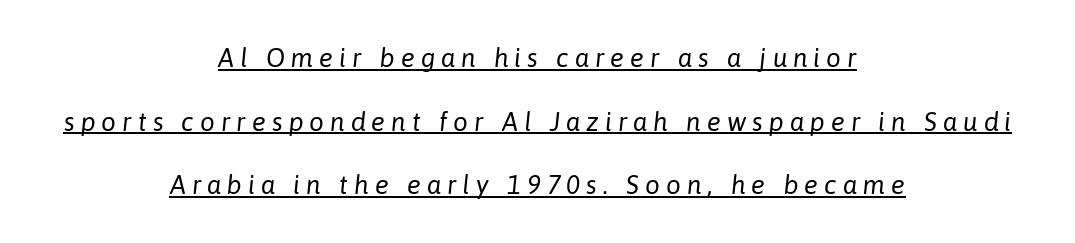
Q: Is the text bold? A: No.
Q: Is the text italic (slanted)? A: Yes, it leans right by about 6 degrees.
Q: Is the text underlined? A: Yes.
Q: How is the paragraph aligned? A: Centered.
Q: Is the spacing between letters normal or unusually wide? A: Unusually wide.
Q: Is the spacing between lines tight, normal or loose? A: Loose.
